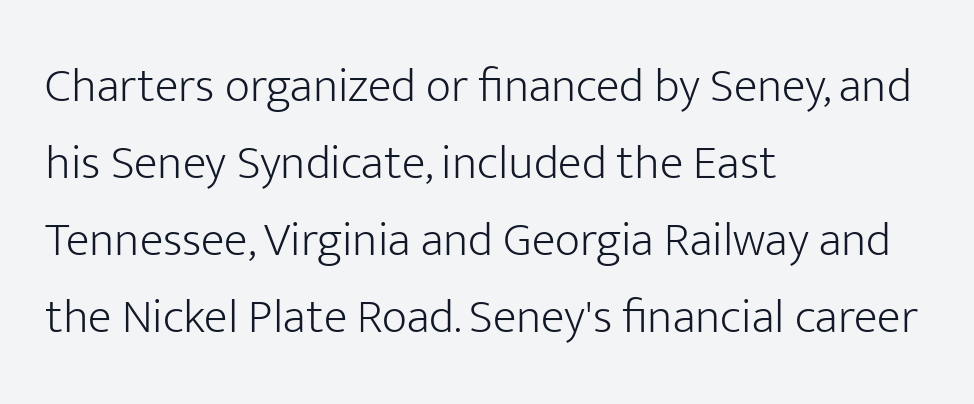
The image shows 49 px light sans-serif type, upright; set left-aligned, normal line spacing (1.57x), normal letter spacing, not underlined; low stroke contrast and a medium x-height.
